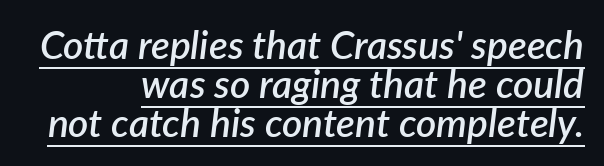
{"italic": "yes", "lean": "right", "slant_degrees": 7, "bold": "semi", "weight": "semibold", "width": "normal", "stroke_contrast": "low", "x_height": "medium", "monospaced": "no", "underline": "yes", "align": "right", "line_spacing": "tight", "line_spacing_ratio": 1.0, "letter_spacing": "normal", "letter_spacing_em": 0.0, "glyph_px": 39}
